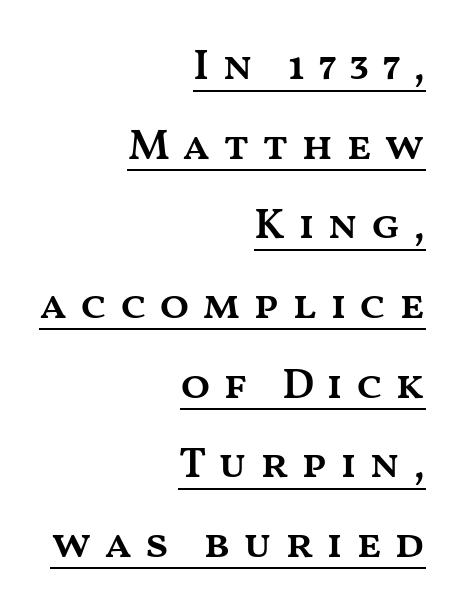
{"italic": "no", "bold": "semi", "weight": "semibold", "width": "wide", "stroke_contrast": "medium", "x_height": "medium", "monospaced": "no", "underline": "yes", "align": "right", "line_spacing_ratio": 1.81, "letter_spacing": "wide", "letter_spacing_em": 0.28, "glyph_px": 44}
